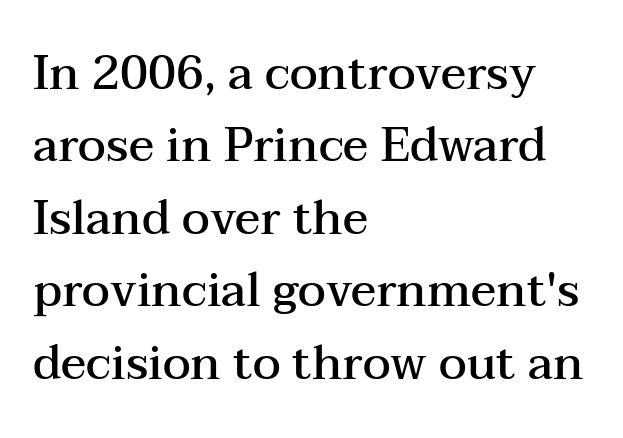
The leading is moderate, giving the passage an even texture. The tracking reads as untouched default to a designer's eye. The axis of the letterforms is exactly vertical. Character widths vary here, with narrow letters taking less room than wide ones. Check the space under the baseline: it is left empty. The rendering uses a semibold face; strokes are thickened but not to full bold.
